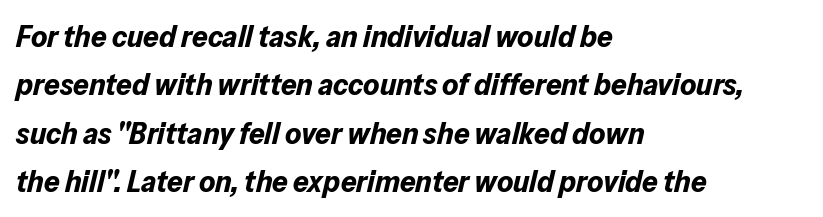
The image shows 31 px bold type, italic (leaning right); set left-aligned, normal line spacing (1.56x), normal letter spacing, not underlined; low stroke contrast and a medium x-height.
